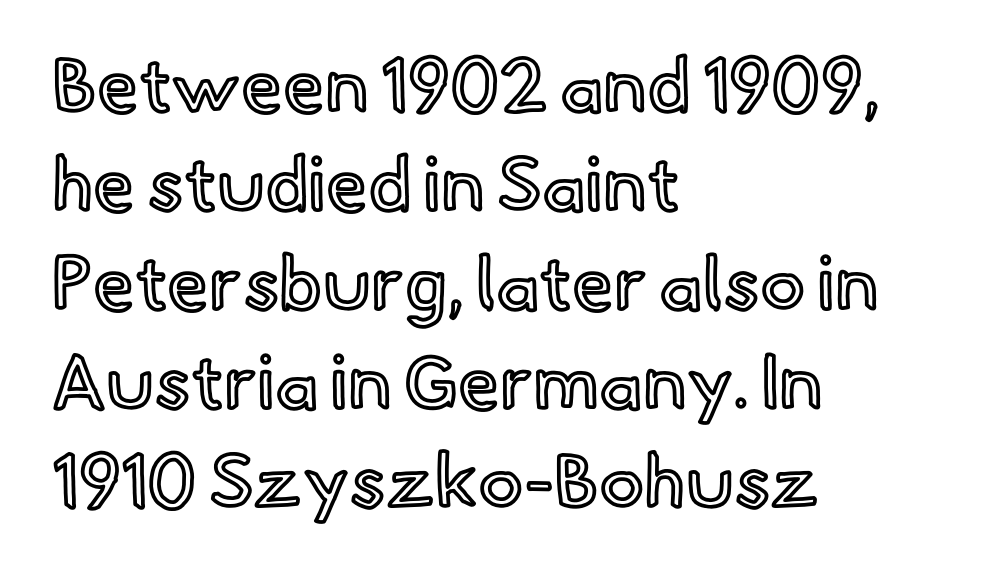
Q: Is the text italic (slanted)? A: No, it is upright.
Q: Is the text underlined? A: No.
Q: How is the paragraph aligned? A: Left-aligned.
Q: Is the spacing between letters normal or unusually wide? A: Normal.
Q: Is the spacing between lines tight, normal or loose? A: Normal.
Q: Width (condensed, normal, or wide)? A: Normal.
Q: x-height? A: Small.
Q: Monospaced? A: No.
